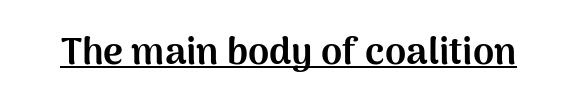
Q: Is the text bold? A: Yes.
Q: Is the text italic (slanted)? A: No, it is upright.
Q: Is the typeface a serif or a sans-serif typeface? A: Sans-serif.
Q: Is the text underlined? A: Yes.
Q: Is the spacing between letters normal or unusually wide? A: Normal.
Q: Width (condensed, normal, or wide)? A: Normal.
Q: Stroke contrast? A: Medium.
Q: x-height? A: Medium.
Q: Monospaced? A: No.
